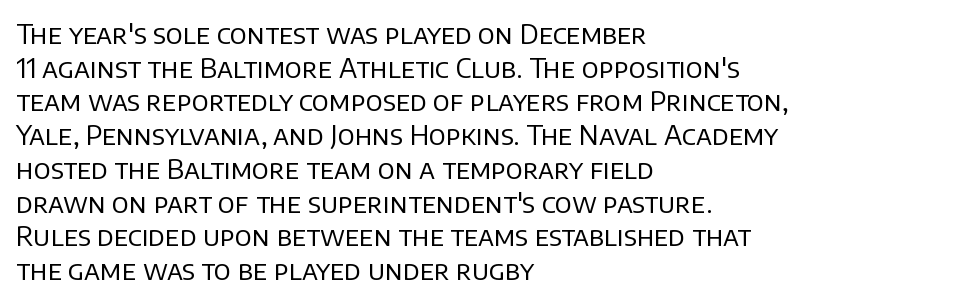
Whoever set this chose a conventional vertical rhythm. Each stroke keeps to a modest, everyday thickness or less. Is there any slant? The stems are plumb. Any mark beneath the type? The region is blank. Horizontal alignment here is leftward, the default for most running prose.
